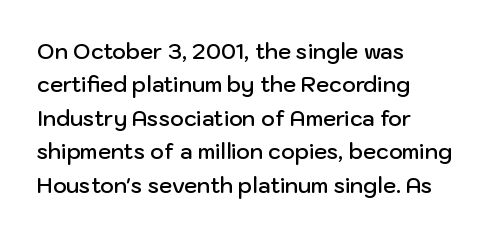
The image shows 21 px text type, upright; set left-aligned, normal line spacing (1.59x), normal letter spacing, not underlined.
